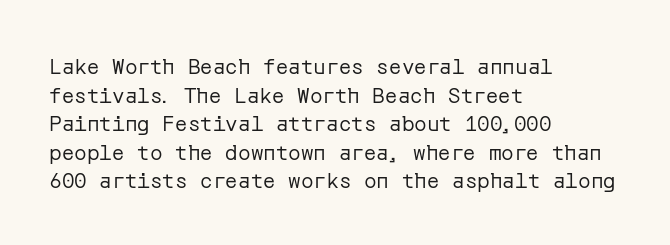
Line beginnings align vertically; line endings do not. Whoever set this chose a conventional vertical rhythm. Stroke mass is kept to a normal reading level or below. Nobody touched the tracking dial on this one.
